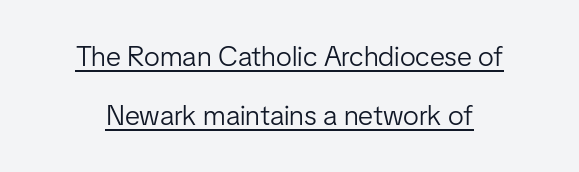
Characters follow at the spacing the type designer built in. Bold? No — there's no thickening of the strokes. Is there an underline? Yes — a line sits under the letters. Varying glyph widths throughout — classic text-font behaviour.
